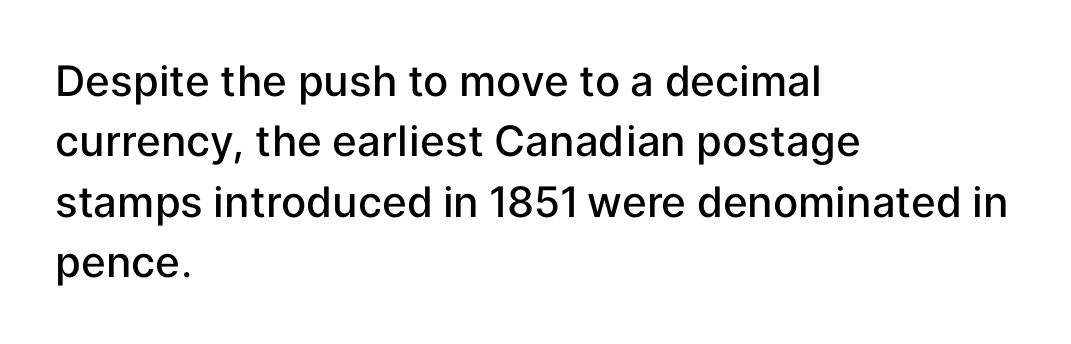
The image shows 42 px semibold sans-serif type, upright; set left-aligned, normal line spacing (1.44x), normal letter spacing, not underlined; low stroke contrast and a medium x-height.
